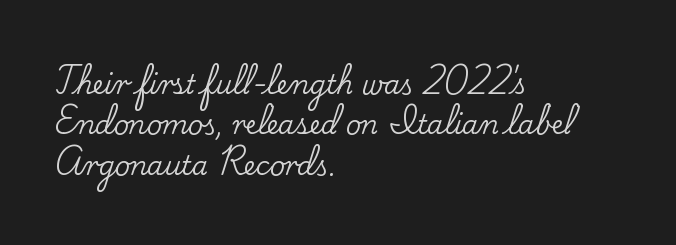
Q: Is the text italic (slanted)? A: Yes.
Q: Is the text underlined? A: No.
Q: How is the paragraph aligned? A: Left-aligned.
Q: Is the spacing between letters normal or unusually wide? A: Normal.
Q: Is the spacing between lines tight, normal or loose? A: Normal.
